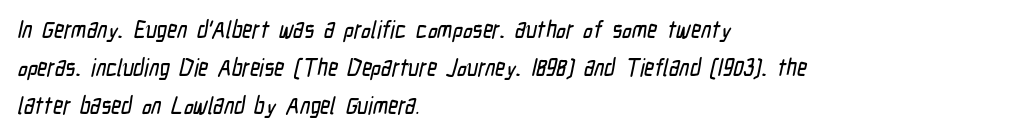
The image shows 24 px text type; set left-aligned, normal line spacing (1.58x), normal letter spacing, not underlined.
